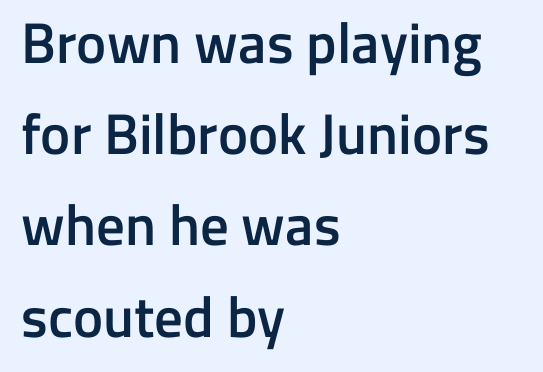
I'd call this a sans setting — the letters go barefoot. Caption: multi-line text, flush left, ragged right. Type without underlining. The horizontal fit of the characters is conventional and even.
